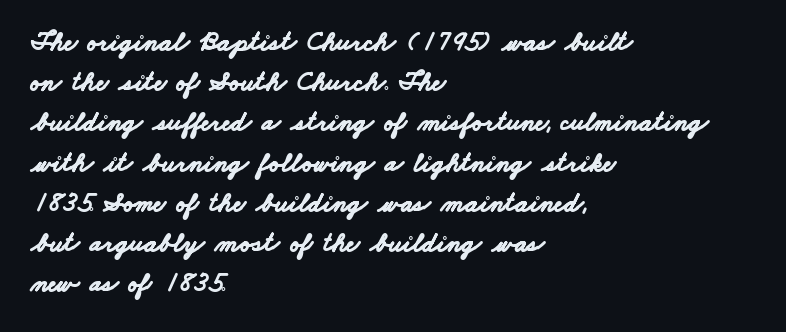
Glyph-to-glyph distance matches everyday printed text. These lines are set flush left with a ragged right edge. Words float on clear page, feet unadorned. Strokes here are thick enough to call this a true bold. The rows are spaced the way most documents space them.
